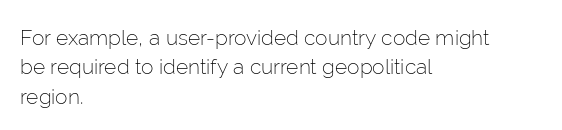
A clean baseline with only descenders dipping below it. If you drew a line through each stem, it would be perfectly vertical. Honestly, the row spacing looks completely unremarkable. Is this a heavy cut? Hardly; it is regular or lighter.
